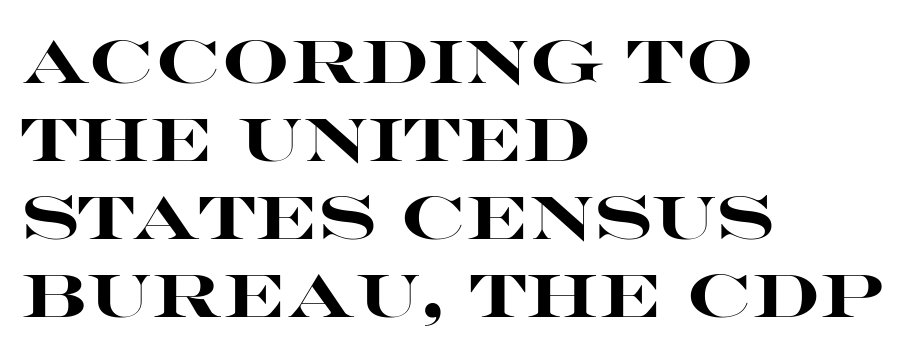
Q: Is the text bold? A: Yes.
Q: Is the text italic (slanted)? A: No, it is upright.
Q: Is the typeface a serif or a sans-serif typeface? A: Serif.
Q: Is the text underlined? A: No.
Q: How is the paragraph aligned? A: Left-aligned.
Q: Is the spacing between letters normal or unusually wide? A: Normal.
Q: Is the spacing between lines tight, normal or loose? A: Normal.
Q: Width (condensed, normal, or wide)? A: Wide.
Q: Stroke contrast? A: High.
Q: x-height? A: Large.
Q: Monospaced? A: No.
